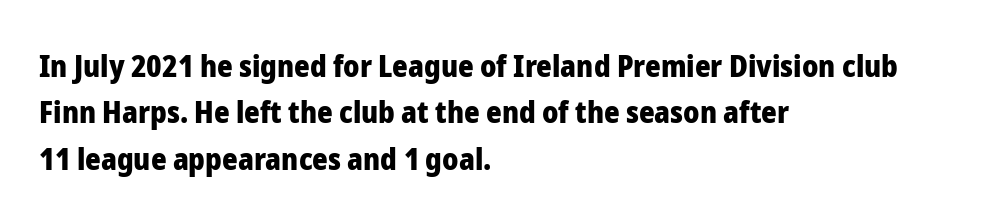
Underlining? Definitely not there. A typesetter would call this leading conventional body-copy spacing. Serif or sans? Sans — the stroke terminals are bare. Compared with a centered layout, this one pins lines to the left instead.
